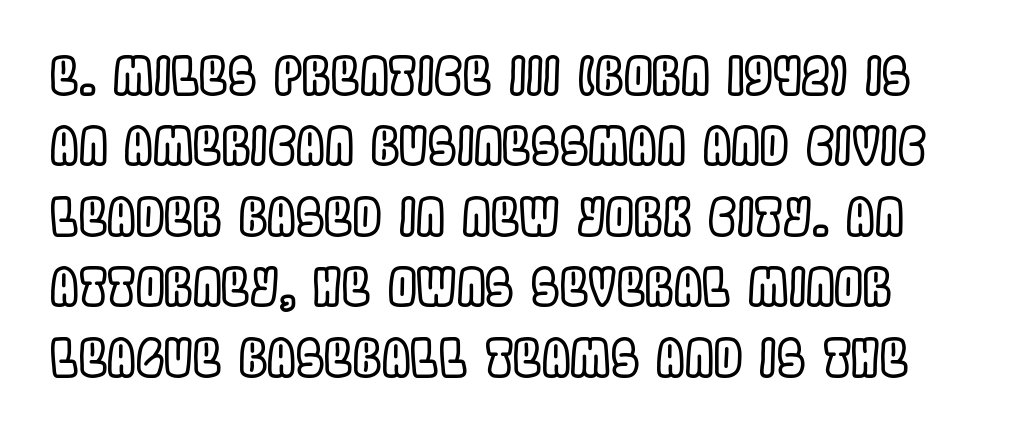
{"italic": "no", "width": "condensed", "x_height": "large", "monospaced": "no", "underline": "no", "line_spacing": "normal", "line_spacing_ratio": 1.38, "letter_spacing": "normal", "letter_spacing_em": 0.0, "glyph_px": 51}
